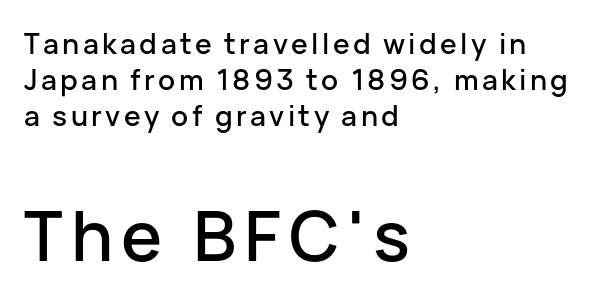
The image shows 69 px sans-serif type, upright; set left-aligned, normal line spacing (1.28x), not underlined; the second (bottom) block is 2.46x larger; low stroke contrast and a medium x-height.
